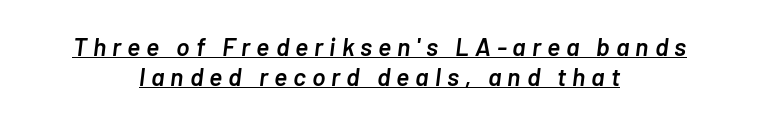
{"italic": "yes", "lean": "right", "slant_degrees": 7, "bold": "semi", "underline": "yes", "align": "center", "line_spacing_ratio": 1.19, "letter_spacing": "wide", "letter_spacing_em": 0.24, "glyph_px": 25}
